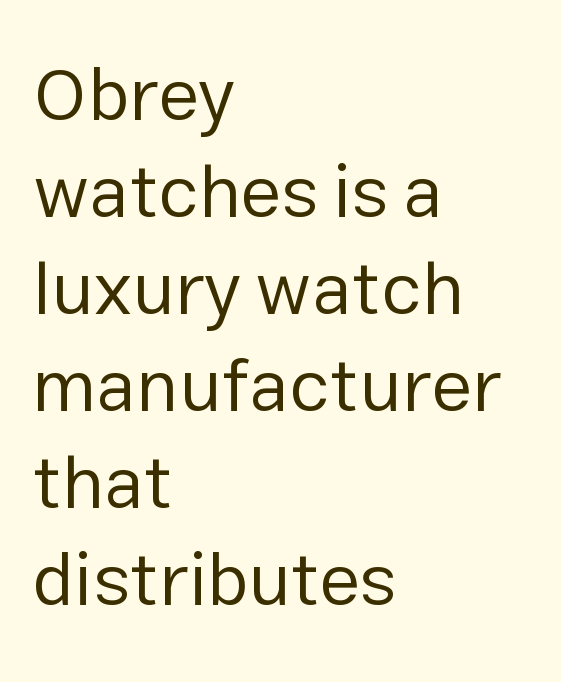
The image shows 74 px regular-weight sans-serif type, upright; set left-aligned, normal line spacing (1.31x), normal letter spacing, not underlined; low stroke contrast and a medium x-height.
